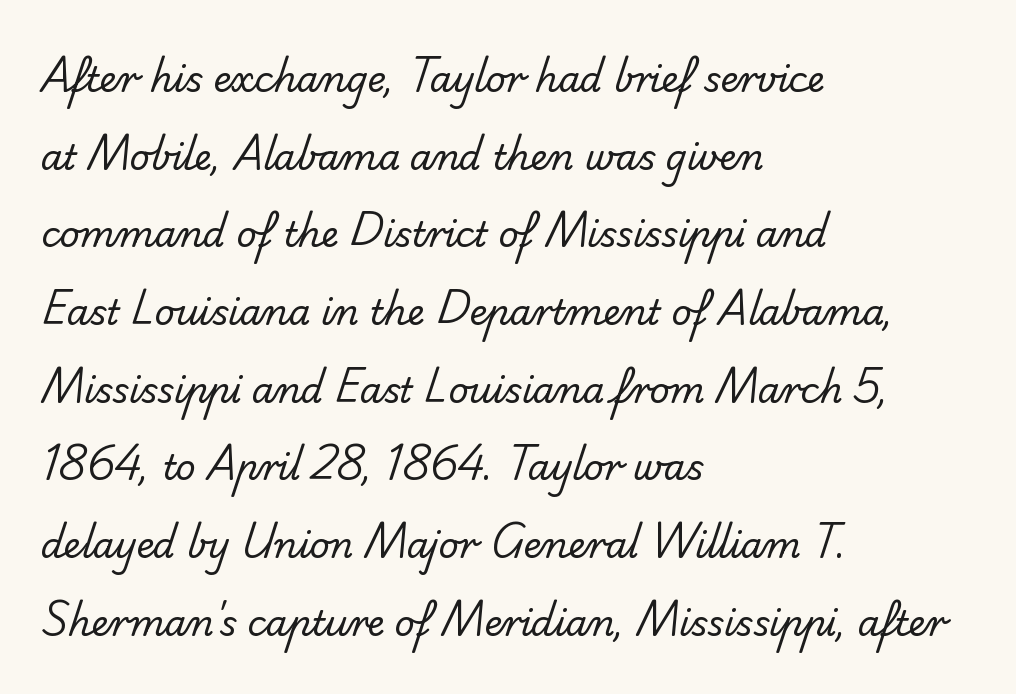
The image shows 35 px regular-weight sans-serif type; set left-aligned, loose line spacing (2.22x), normal letter spacing, not underlined; low stroke contrast and a small x-height.
